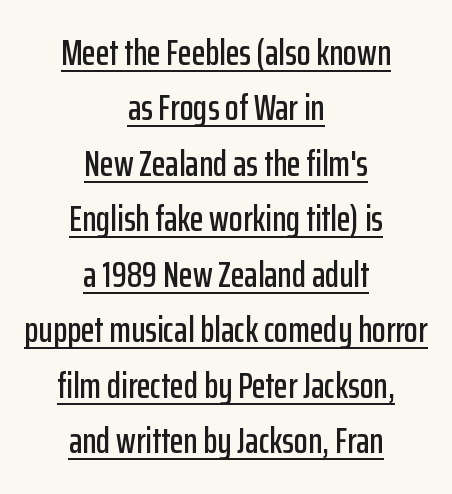
The image shows 36 px condensed sans-serif type, upright; set centered, normal line spacing (1.54x), normal letter spacing, underlined; low stroke contrast and a medium x-height.
